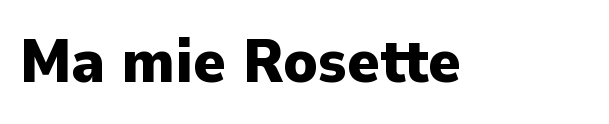
Q: Is the text bold? A: Yes.
Q: Is the text italic (slanted)? A: No, it is upright.
Q: Is the typeface a serif or a sans-serif typeface? A: Sans-serif.
Q: Is the text underlined? A: No.
Q: Is the spacing between letters normal or unusually wide? A: Normal.
Q: Width (condensed, normal, or wide)? A: Normal.
Q: Stroke contrast? A: Low.
Q: x-height? A: Medium.
Q: Monospaced? A: No.
